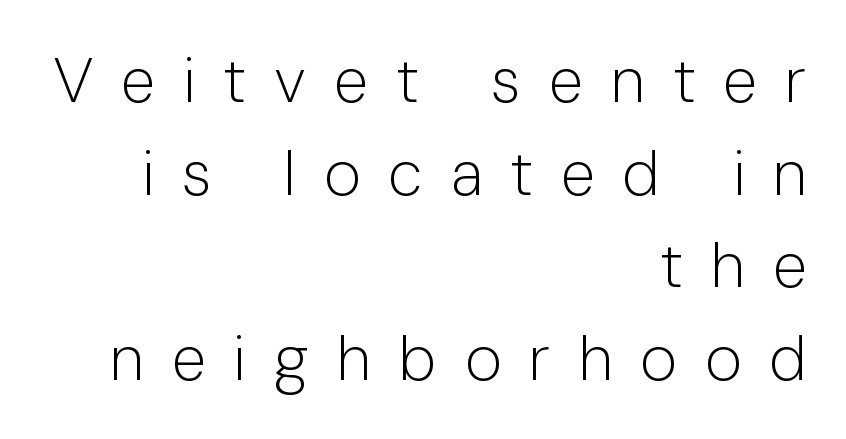
Check the space under the baseline: it is left empty. One-word summary of the alignment: right. Tracking here is generous; glyphs stand well apart from one another. One glance says typical: line gaps are just what's usual. Is this a fixed-width face? No — the glyphs have proportional, varying widths.
